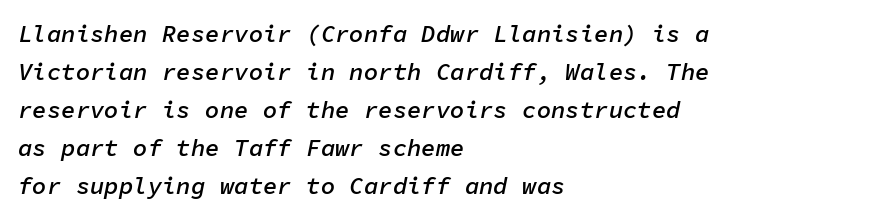
Q: Is the text bold? A: Semi-bold.
Q: Is the text italic (slanted)? A: Yes, it leans right by about 11 degrees.
Q: Is the text underlined? A: No.
Q: How is the paragraph aligned? A: Left-aligned.
Q: Is the spacing between letters normal or unusually wide? A: Normal.
Q: Is the spacing between lines tight, normal or loose? A: Normal.
